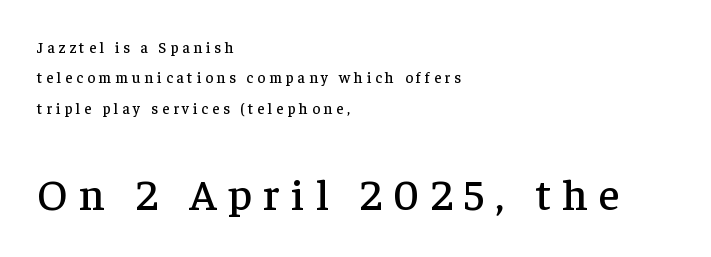
{"serif": "yes", "italic": "no", "width": "normal", "stroke_contrast": "low", "x_height": "medium", "monospaced": "no", "underline": "no", "align": "left", "line_spacing": "loose", "line_spacing_ratio": 2.03, "letter_spacing": "wide", "letter_spacing_em": 0.26, "larger_block": "second", "size_ratio": 2.93, "glyph_px": 44}
